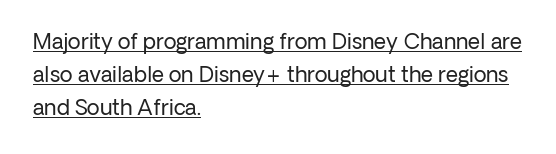
Vertical stems look standard width or narrower in stroke. The axis of the letterforms is exactly vertical. Is there an underline? Yes — a line sits under the letters. The space between consecutive lines is moderate. These lines keep a tight, regular rhythm from letter to letter.
